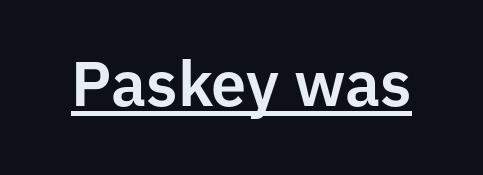
Honestly, the letter spacing is just normal — you wouldn't notice it. The font's upright variant was chosen for this text. This sample uses a sans-serif face. The lettering is marked with a stroke running underneath it. Here the designer chose a conventional face with non-uniform glyph widths.
